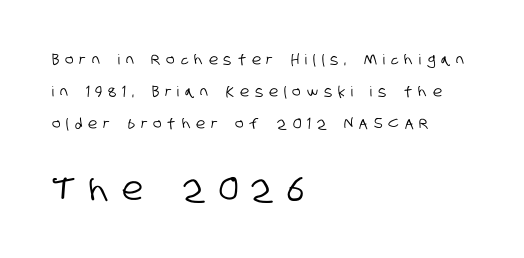
Q: Is the typeface a serif or a sans-serif typeface? A: Sans-serif.
Q: Is the text underlined? A: No.
Q: How is the paragraph aligned? A: Left-aligned.
Q: Is the spacing between letters normal or unusually wide? A: Unusually wide.
Q: Is the spacing between lines tight, normal or loose? A: Loose.
Q: Which block of text is set in a larger size, the first (top) or the second (bottom)? A: The second (bottom) one.
Q: Width (condensed, normal, or wide)? A: Condensed.
Q: Stroke contrast? A: Low.
Q: x-height? A: Large.
Q: Monospaced? A: No.
